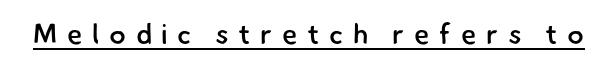
{"serif": "no", "bold": "semi", "weight": "semibold", "width": "normal", "stroke_contrast": "low", "x_height": "small", "monospaced": "no", "underline": "yes", "letter_spacing": "wide", "letter_spacing_em": 0.34, "glyph_px": 28}
